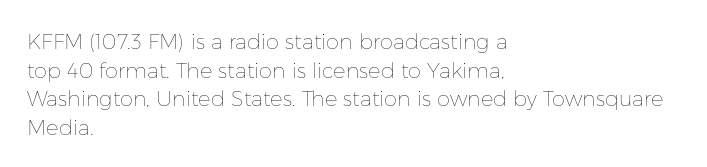
Line beginnings align vertically; line endings do not. Whoever set this chose a conventional vertical rhythm. Stroke mass is kept to a normal reading level or below. Nobody touched the tracking dial on this one.
